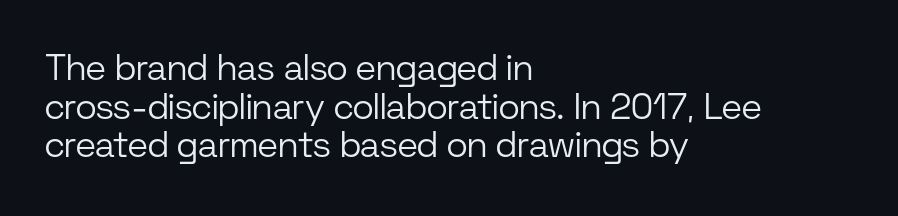
{"serif": "no", "italic": "no", "bold": "no", "weight": "light", "width": "normal", "stroke_contrast": "low", "x_height": "medium", "monospaced": "no", "underline": "no", "align": "left", "line_spacing": "tight", "line_spacing_ratio": 1.07, "letter_spacing": "normal", "letter_spacing_em": 0.0, "glyph_px": 36}
